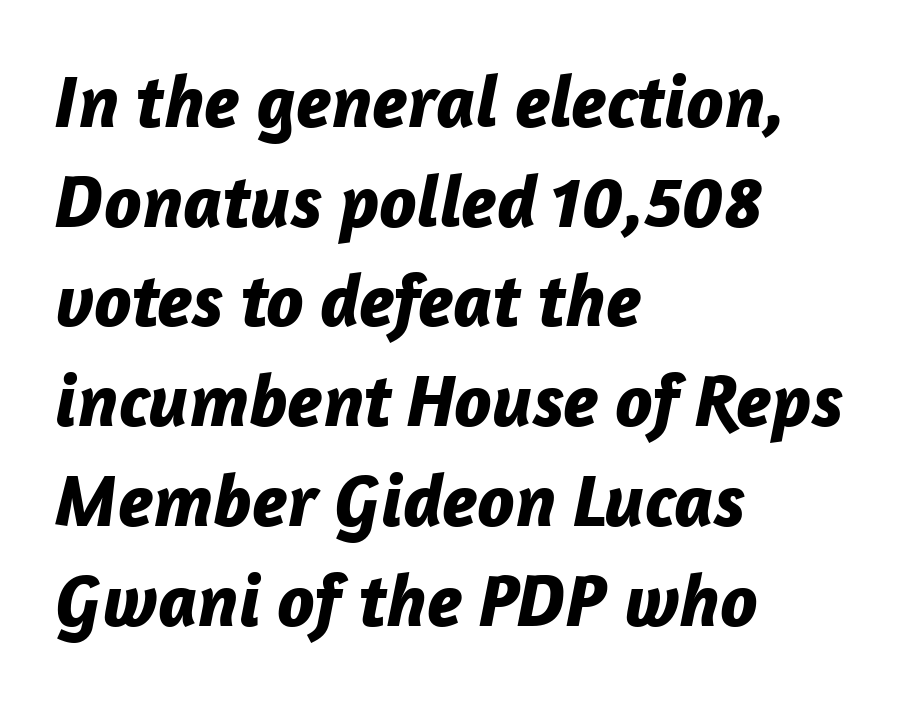
Q: Is the text bold? A: Yes.
Q: Is the text italic (slanted)? A: Yes, it leans right by about 12 degrees.
Q: Is the text underlined? A: No.
Q: How is the paragraph aligned? A: Left-aligned.
Q: Is the spacing between letters normal or unusually wide? A: Normal.
Q: Is the spacing between lines tight, normal or loose? A: Normal.
Q: Width (condensed, normal, or wide)? A: Normal.
Q: Stroke contrast? A: Low.
Q: x-height? A: Medium.
Q: Monospaced? A: No.
